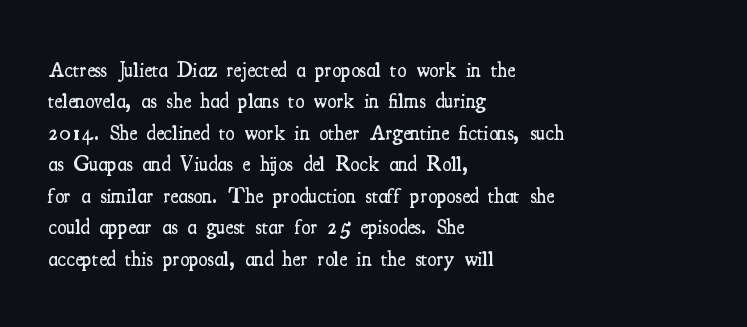
The image shows 21 px text type, upright; set left-aligned, normal line spacing (1.5x), normal letter spacing, not underlined.
